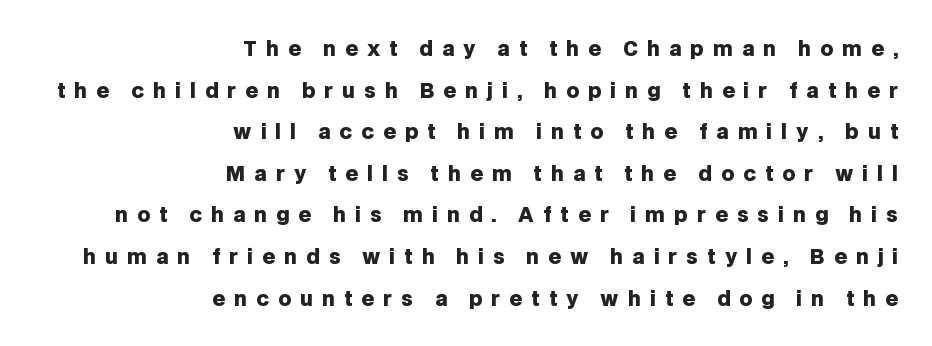
{"italic": "no", "bold": "yes", "underline": "no", "align": "right", "line_spacing": "loose", "line_spacing_ratio": 2.08, "letter_spacing": "wide", "letter_spacing_em": 0.45, "glyph_px": 20}
